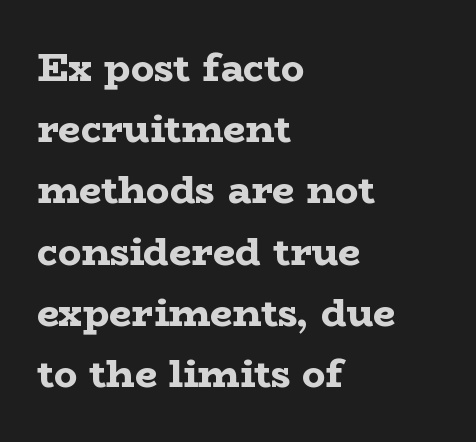
{"serif": "yes", "italic": "no", "bold": "yes", "weight": "bold", "width": "wide", "stroke_contrast": "low", "x_height": "medium", "monospaced": "no", "underline": "no", "align": "left", "line_spacing": "normal", "line_spacing_ratio": 1.57, "letter_spacing": "normal", "letter_spacing_em": 0.0, "glyph_px": 39}
